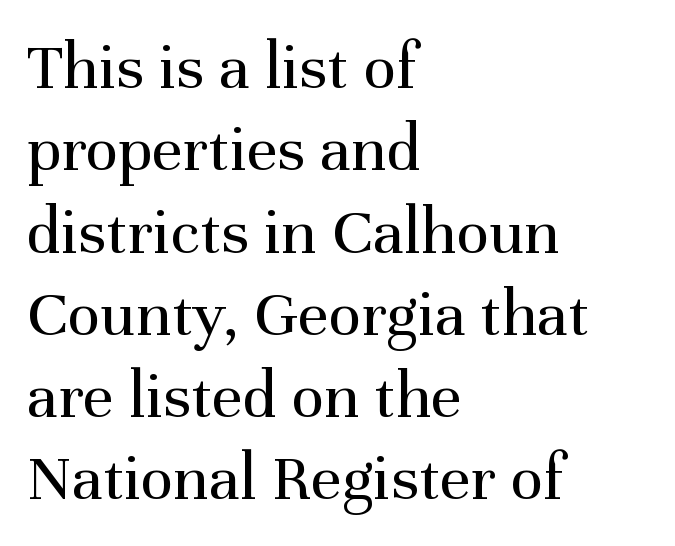
Q: Is the text bold? A: No.
Q: Is the text italic (slanted)? A: No, it is upright.
Q: Is the typeface a serif or a sans-serif typeface? A: Serif.
Q: Is the text underlined? A: No.
Q: How is the paragraph aligned? A: Left-aligned.
Q: Is the spacing between letters normal or unusually wide? A: Normal.
Q: Width (condensed, normal, or wide)? A: Normal.
Q: Stroke contrast? A: Medium.
Q: x-height? A: Medium.
Q: Monospaced? A: No.
